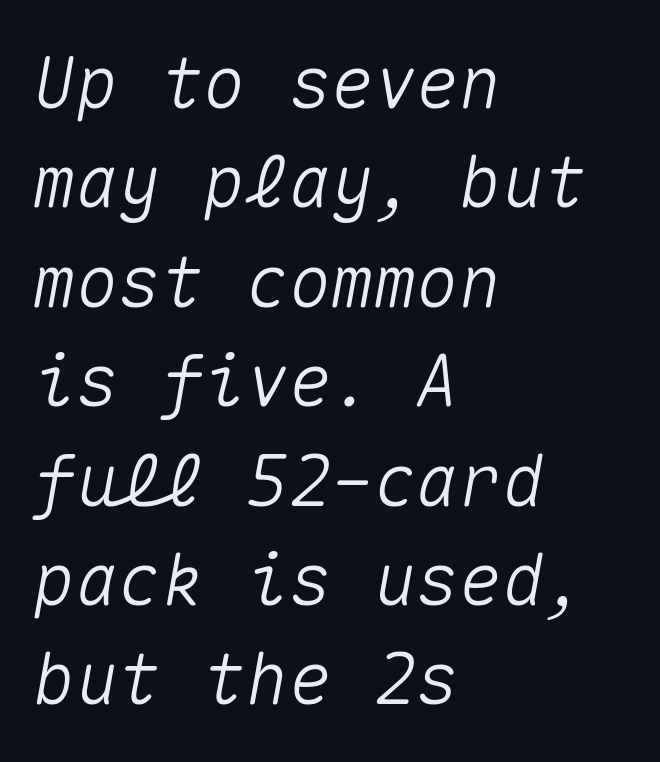
Q: Is the text italic (slanted)? A: Yes, it leans right by about 10 degrees.
Q: Is the text underlined? A: No.
Q: How is the paragraph aligned? A: Left-aligned.
Q: Is the spacing between letters normal or unusually wide? A: Normal.
Q: Is the spacing between lines tight, normal or loose? A: Normal.
Q: Width (condensed, normal, or wide)? A: Normal.
Q: Stroke contrast? A: Medium.
Q: x-height? A: Medium.
Q: Monospaced? A: Yes.
